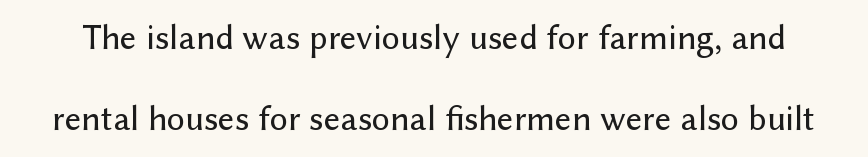
The image shows 36 px sans-serif type, upright; set loose line spacing (2.24x), normal letter spacing, not underlined; low stroke contrast and a medium x-height.
